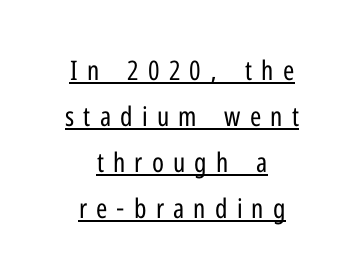
Compared with undecorated copy, this sample adds a rule below the words. Characters remain perfectly vertical along every line. Honestly, the letter spacing is so wide it's the main thing you notice. Counters stay open thanks to moderate or lighter strokes. If you measured baseline to baseline, you'd find a middling distance.
